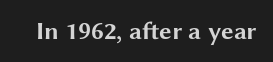
The image shows 25 px bold type, upright; set normal letter spacing, not underlined.
